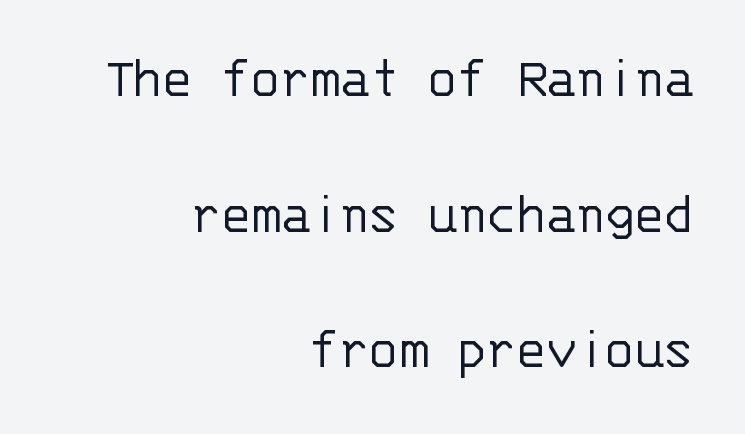
{"serif": "no", "italic": "no", "bold": "no", "weight": "light", "width": "normal", "stroke_contrast": "low", "x_height": "large", "monospaced": "yes", "underline": "no", "align": "right", "line_spacing": "loose", "line_spacing_ratio": 2.26, "letter_spacing": "normal", "letter_spacing_em": 0.0, "glyph_px": 60}
